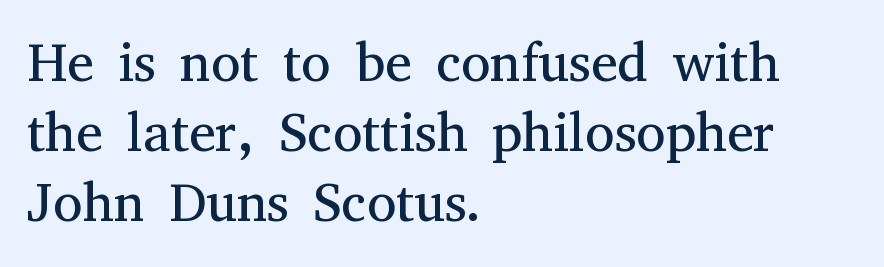
A quiet, ordinary-to-light weight characterises the typeface. Standard letterfit; no display-style spreading of the glyphs. Lines of text with bare space underneath. You can tell it's not italic because the verticals are truly vertical. Line starts are locked; line ends wander. The designer left line spacing at the default.
